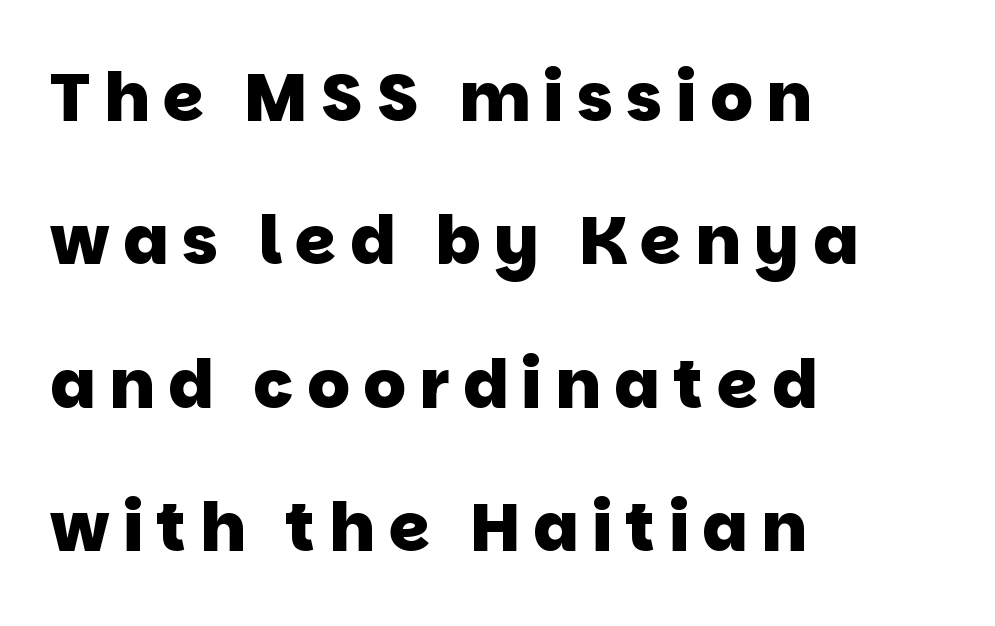
Q: Is the text bold? A: Yes.
Q: Is the typeface a serif or a sans-serif typeface? A: Sans-serif.
Q: Is the text underlined? A: No.
Q: How is the paragraph aligned? A: Left-aligned.
Q: Is the spacing between letters normal or unusually wide? A: Unusually wide.
Q: Is the spacing between lines tight, normal or loose? A: Loose.
Q: Width (condensed, normal, or wide)? A: Normal.
Q: Stroke contrast? A: Low.
Q: x-height? A: Large.
Q: Monospaced? A: No.
